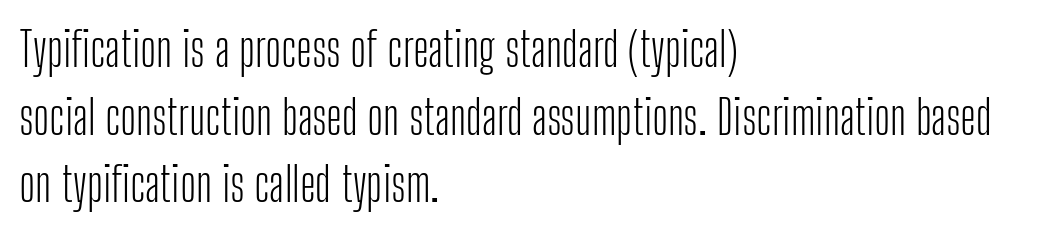
{"serif": "no", "italic": "no", "bold": "no", "weight": "light", "width": "condensed", "stroke_contrast": "low", "x_height": "medium", "monospaced": "no", "underline": "no", "align": "left", "line_spacing": "normal", "line_spacing_ratio": 1.41, "letter_spacing": "normal", "letter_spacing_em": 0.0, "glyph_px": 48}
